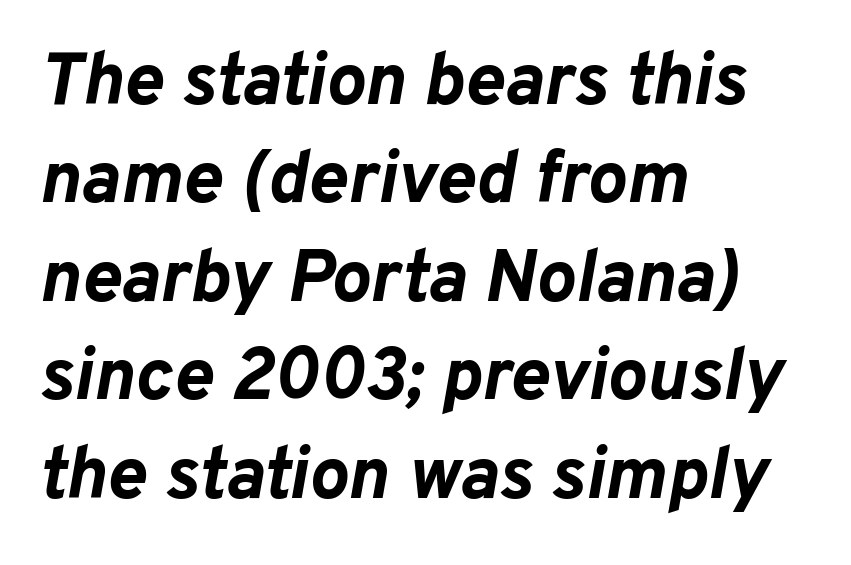
The image shows 74 px bold type, italic (leaning right); set left-aligned, normal line spacing (1.33x), normal letter spacing, not underlined; low stroke contrast and a medium x-height.
